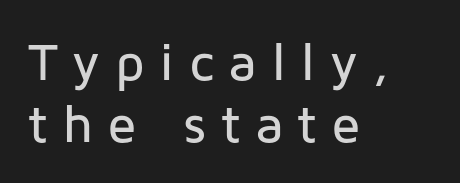
Vertical strokes here are truly vertical. The space beneath each line is pristine and unruled. Inter-character spacing is expanded well beyond the font's built-in metrics. Varying glyph widths throughout — classic text-font behaviour. The glyphs in this specimen are sans serif.
